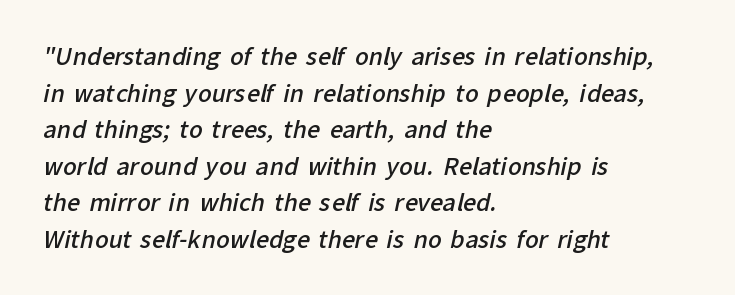
The image shows 23 px text type; set left-aligned, normal line spacing (1.59x), normal letter spacing, not underlined.
